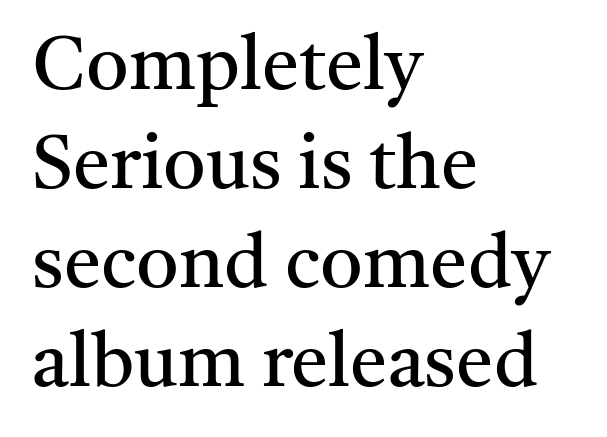
Bold? No — there's no thickening of the strokes. You can tell it's not italic because the verticals are truly vertical. These lines stack with their left ends in a neat column. Summary of vertical rhythm: regular, with standard interline spacing. This rendering leaves character spacing at its baseline value. You can tell from the footed stems that serif type was used.
